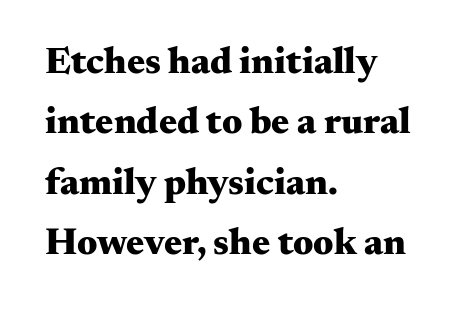
The image shows 38 px heavy, wide serif type, upright; set left-aligned, normal line spacing (1.59x), normal letter spacing, not underlined; medium stroke contrast and a small x-height.
